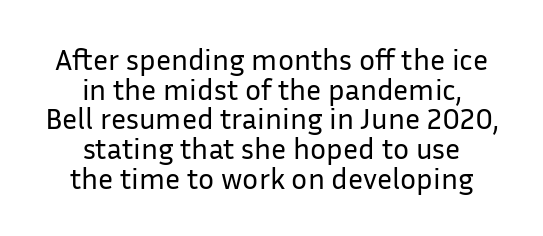
{"serif": "no", "italic": "no", "bold": "no", "weight": "regular", "width": "normal", "stroke_contrast": "low", "x_height": "medium", "monospaced": "no", "underline": "no", "align": "center", "line_spacing": "tight", "line_spacing_ratio": 0.99, "letter_spacing": "normal", "letter_spacing_em": 0.0, "glyph_px": 30}
